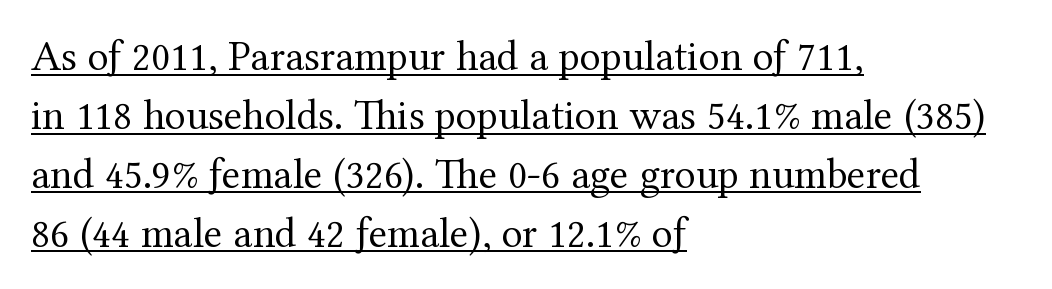
The image shows 43 px regular-weight serif type, upright; set left-aligned, normal line spacing (1.37x), normal letter spacing, underlined; medium stroke contrast and a medium x-height.
